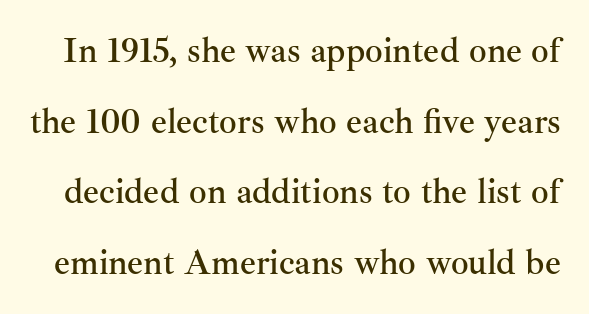
{"serif": "yes", "italic": "no", "width": "normal", "stroke_contrast": "medium", "x_height": "small", "monospaced": "no", "underline": "no", "line_spacing": "loose", "line_spacing_ratio": 2.02, "letter_spacing": "normal", "letter_spacing_em": 0.0, "glyph_px": 35}
